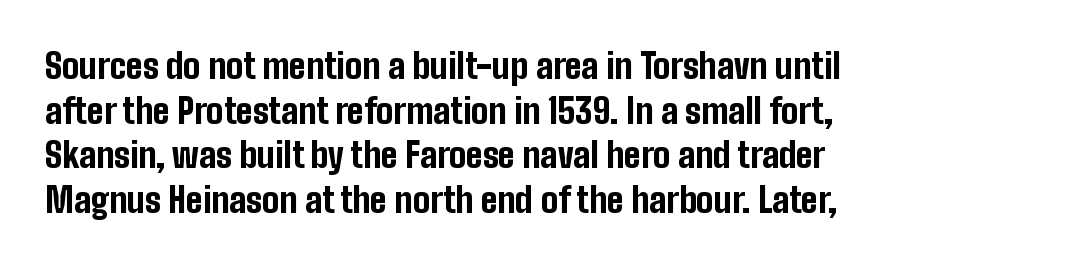
{"serif": "no", "italic": "no", "bold": "yes", "weight": "bold", "width": "condensed", "stroke_contrast": "low", "x_height": "medium", "monospaced": "no", "underline": "no", "align": "left", "line_spacing": "normal", "line_spacing_ratio": 1.31, "letter_spacing": "normal", "letter_spacing_em": 0.0, "glyph_px": 34}
